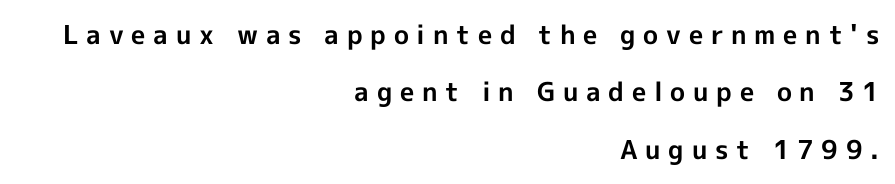
{"italic": "no", "bold": "yes", "underline": "no", "align": "right", "line_spacing": "loose", "line_spacing_ratio": 2.21, "letter_spacing": "wide", "letter_spacing_em": 0.3, "glyph_px": 26}
